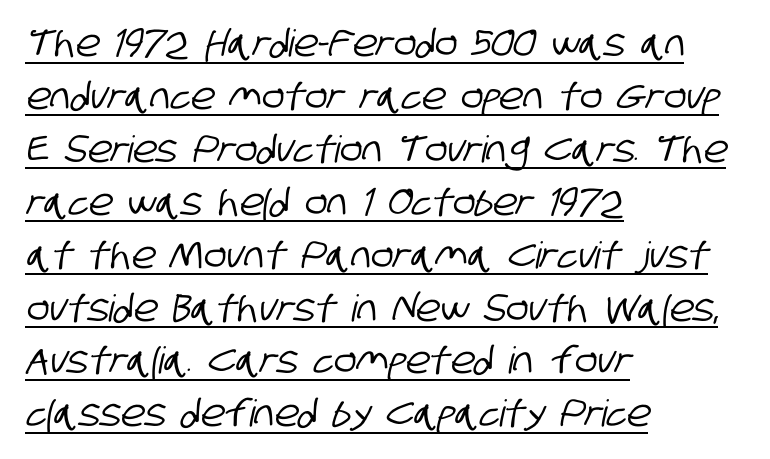
Q: Is the typeface a serif or a sans-serif typeface? A: Sans-serif.
Q: Is the text underlined? A: Yes.
Q: How is the paragraph aligned? A: Left-aligned.
Q: Is the spacing between letters normal or unusually wide? A: Normal.
Q: Is the spacing between lines tight, normal or loose? A: Normal.
Q: Width (condensed, normal, or wide)? A: Condensed.
Q: Stroke contrast? A: Low.
Q: x-height? A: Large.
Q: Monospaced? A: No.
